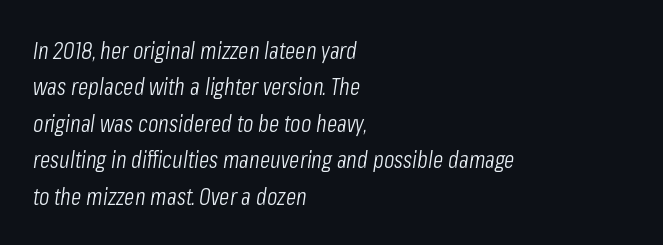
The image shows 24 px text type, italic (leaning right); set left-aligned, normal line spacing (1.52x), normal letter spacing, not underlined.
